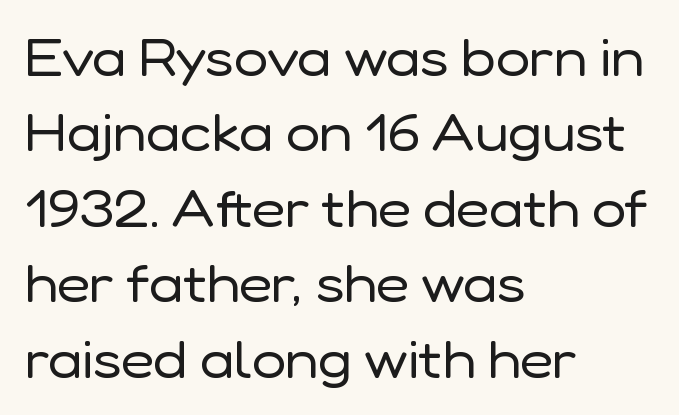
Q: Is the text bold? A: No.
Q: Is the text italic (slanted)? A: No, it is upright.
Q: Is the typeface a serif or a sans-serif typeface? A: Sans-serif.
Q: Is the text underlined? A: No.
Q: How is the paragraph aligned? A: Left-aligned.
Q: Is the spacing between letters normal or unusually wide? A: Normal.
Q: Is the spacing between lines tight, normal or loose? A: Normal.
Q: Width (condensed, normal, or wide)? A: Normal.
Q: Stroke contrast? A: Low.
Q: x-height? A: Medium.
Q: Monospaced? A: No.
